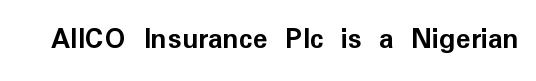
The lettering stays uniformly vertical, giving the passage a roman look. A typesetter would call this proportional, since set widths differ per character. The glyphs have the mass of a bold cut. Nope, no serifs anywhere on these letters. Here the glyphs are tracked normally, forming tight word shapes.
